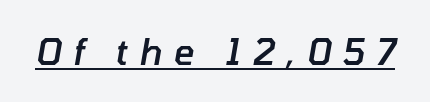
{"italic": "yes", "lean": "right", "slant_degrees": 10, "bold": "semi", "weight": "semibold", "width": "normal", "stroke_contrast": "low", "x_height": "medium", "monospaced": "no", "underline": "yes", "letter_spacing": "wide", "letter_spacing_em": 0.31, "glyph_px": 36}
